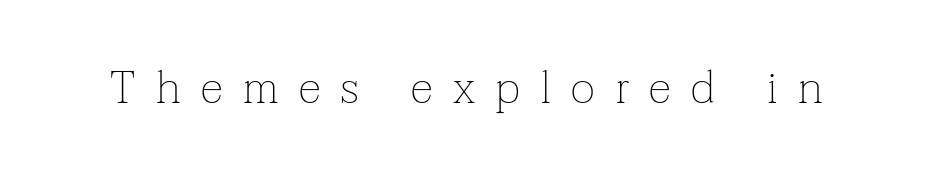
Q: Is the text bold? A: No.
Q: Is the text italic (slanted)? A: No, it is upright.
Q: Is the typeface a serif or a sans-serif typeface? A: Serif.
Q: Is the text underlined? A: No.
Q: Is the spacing between letters normal or unusually wide? A: Unusually wide.
Q: Width (condensed, normal, or wide)? A: Normal.
Q: Stroke contrast? A: Low.
Q: x-height? A: Medium.
Q: Monospaced? A: No.
